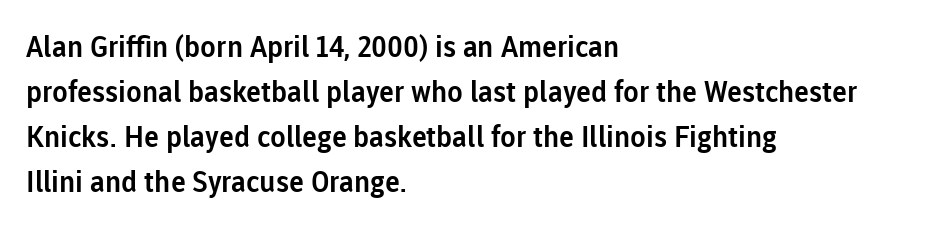
The image shows 29 px sans-serif type, upright; set left-aligned, normal line spacing (1.55x), normal letter spacing, not underlined; low stroke contrast and a medium x-height.
